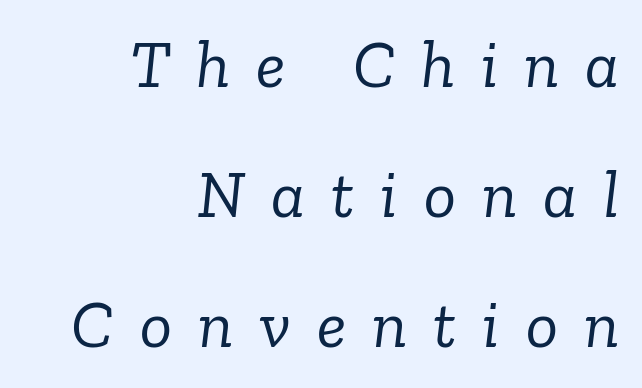
{"serif": "yes", "italic": "yes", "lean": "right", "slant_degrees": 6, "bold": "no", "weight": "light", "width": "normal", "stroke_contrast": "low", "x_height": "medium", "monospaced": "no", "underline": "no", "align": "right", "line_spacing": "loose", "line_spacing_ratio": 1.94, "letter_spacing": "wide", "letter_spacing_em": 0.39, "glyph_px": 67}
